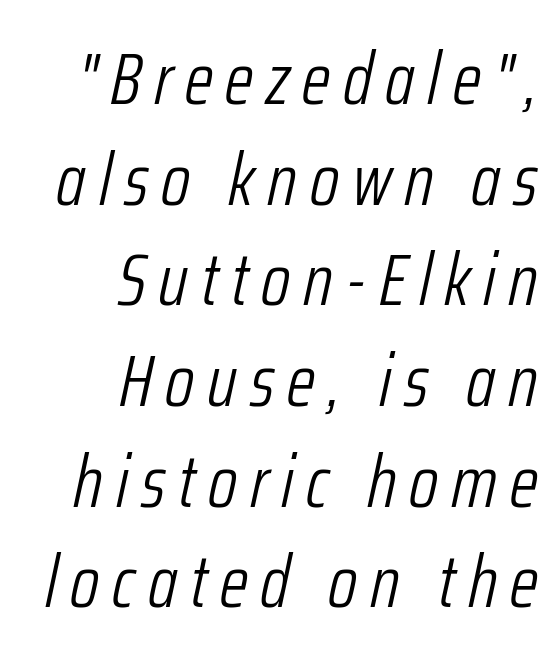
Q: Is the text bold? A: No.
Q: Is the text italic (slanted)? A: Yes, it leans right by about 12 degrees.
Q: Is the text underlined? A: No.
Q: How is the paragraph aligned? A: Right-aligned.
Q: Is the spacing between lines tight, normal or loose? A: Normal.
Q: Width (condensed, normal, or wide)? A: Condensed.
Q: Stroke contrast? A: Low.
Q: x-height? A: Medium.
Q: Monospaced? A: No.
